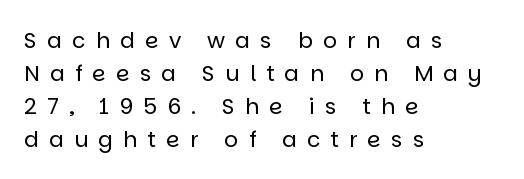
The image shows 22 px text type, upright; set left-aligned, normal line spacing (1.5x), unusually wide letter spacing (+0.46 em), not underlined.
